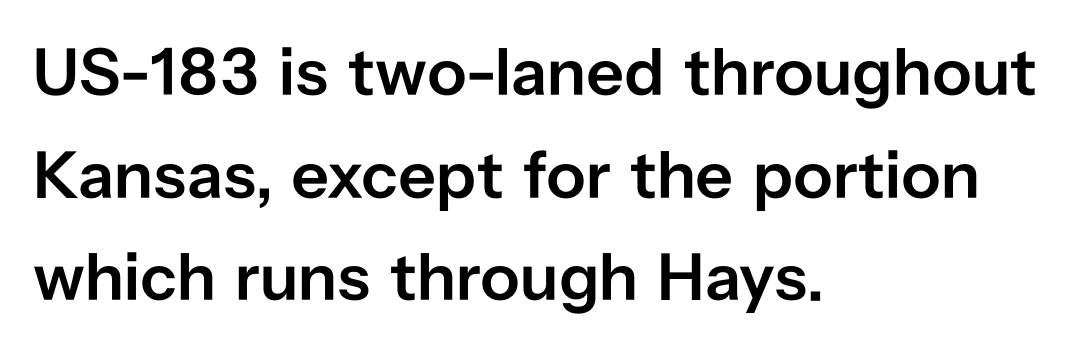
A classic flush-left, rag-right setting is used for this passage. This sample uses plain, unmodified letter spacing. Characters remain perfectly vertical along every line. The passage shown is semibold, sitting just below true bold.
